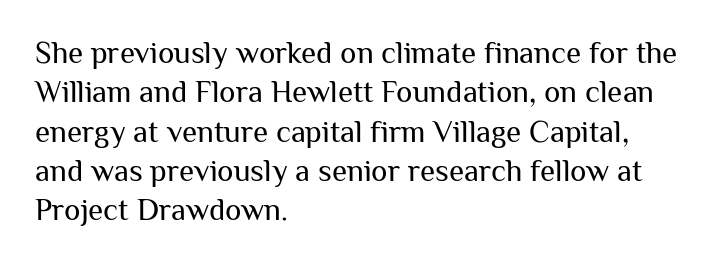
The type sits square on the baseline with zero lean. Honestly, the letter spacing is just normal — you wouldn't notice it. The passage shown is typed in a proportional face where columns would drift. Quick note: underline off. Vertical spacing — default. Alignment: flush left.
